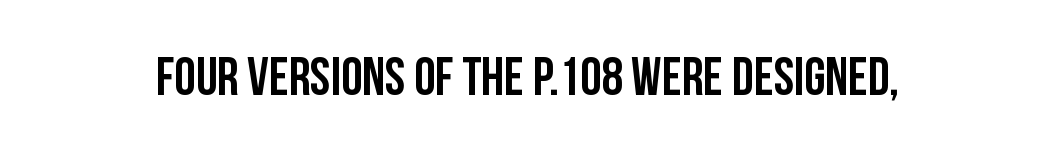
The image shows 54 px semibold, condensed sans-serif type, upright; set normal letter spacing, not underlined; low stroke contrast and a large x-height.
